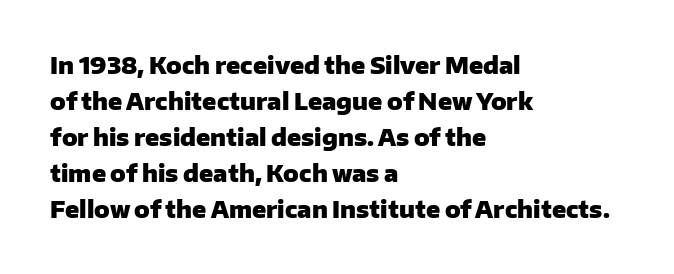
{"italic": "no", "bold": "yes", "underline": "no", "align": "left", "line_spacing": "normal", "line_spacing_ratio": 1.56, "letter_spacing": "normal", "letter_spacing_em": 0.0, "glyph_px": 23}
